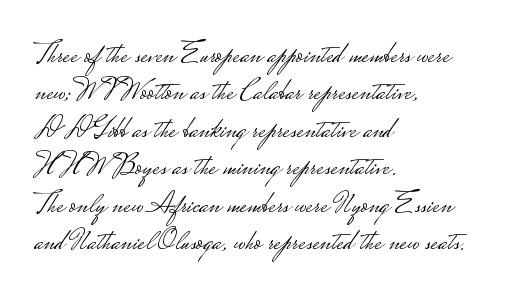
{"serif": "no", "bold": "no", "weight": "light", "width": "wide", "stroke_contrast": "low", "monospaced": "no", "underline": "no", "align": "left", "line_spacing": "normal", "line_spacing_ratio": 1.25, "letter_spacing": "normal", "letter_spacing_em": 0.0, "glyph_px": 30}
